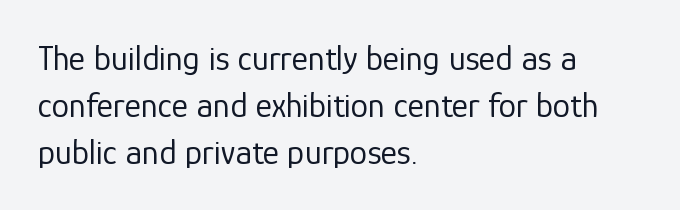
The image shows 35 px regular-weight sans-serif type, upright; set left-aligned, normal line spacing (1.34x), normal letter spacing, not underlined; low stroke contrast and a medium x-height.
